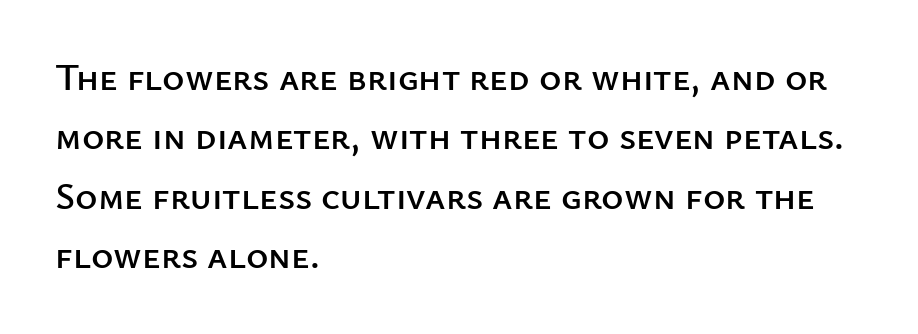
Unmarked baselines from the first word to the last. Serifs: no, the terminals of the letterforms are clean. Letter spacing: default. Left-aligned paragraph, ragged on the right. No italicization has been applied; the sample stays upright.
